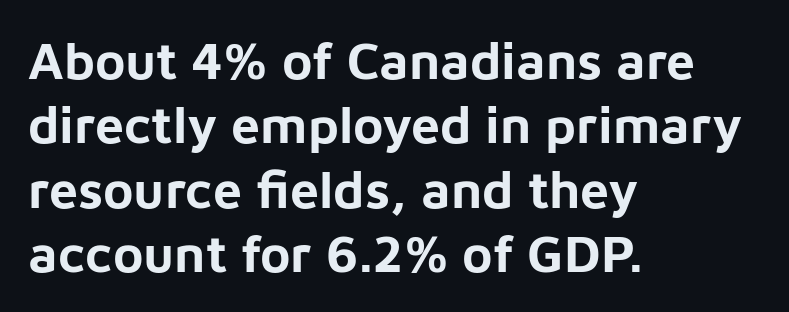
The image shows 52 px bold sans-serif type, upright; set left-aligned, line spacing 1.24x, normal letter spacing, not underlined; low stroke contrast and a medium x-height.
